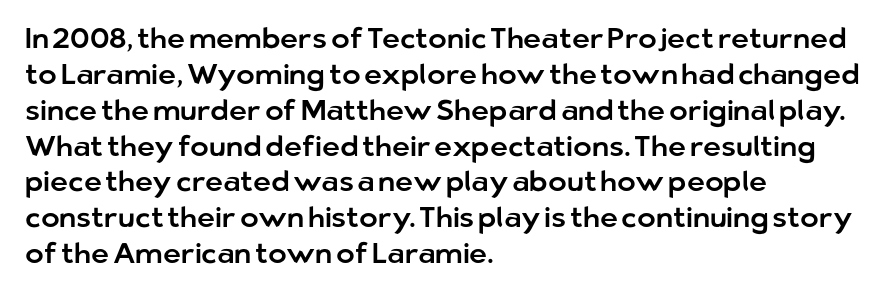
Q: Is the text italic (slanted)? A: No, it is upright.
Q: Is the typeface a serif or a sans-serif typeface? A: Sans-serif.
Q: Is the text underlined? A: No.
Q: How is the paragraph aligned? A: Left-aligned.
Q: Is the spacing between letters normal or unusually wide? A: Normal.
Q: Is the spacing between lines tight, normal or loose? A: Normal.
Q: Width (condensed, normal, or wide)? A: Normal.
Q: Stroke contrast? A: Low.
Q: x-height? A: Medium.
Q: Monospaced? A: No.
